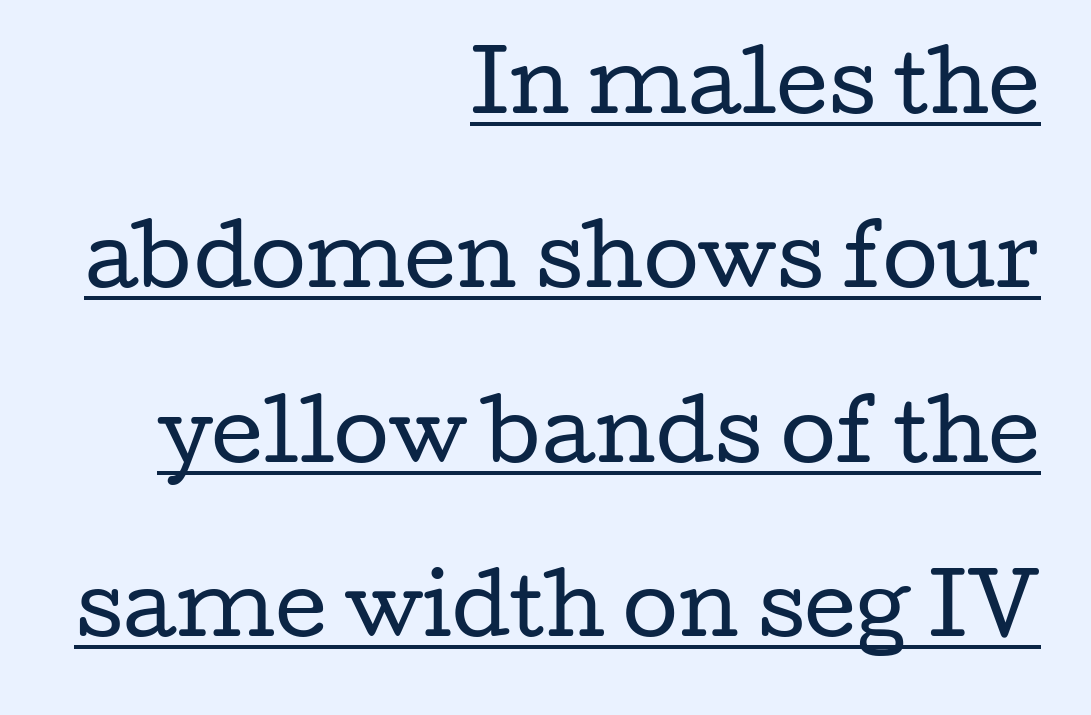
Posture: upright roman. The lines are spread far apart with generous leading. The font family rendered here belongs to the serif group. Is this a fixed-width face? No — the glyphs have proportional, varying widths. The setting favours the right margin, as signatures and pull-quotes sometimes do. The specimen includes a rule beneath the text block's lines.
